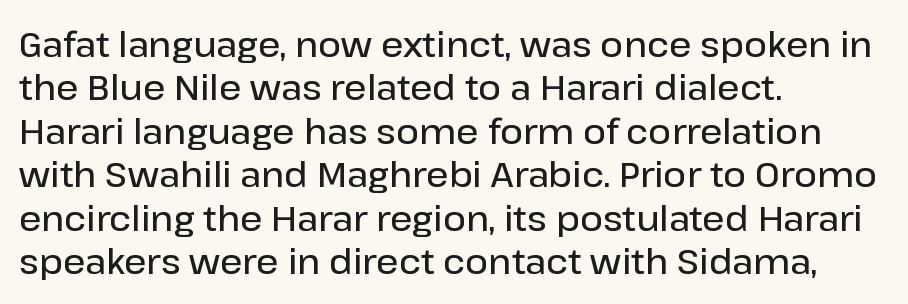
The image shows 35 px semibold sans-serif type, upright; set left-aligned, line spacing 1.24x, normal letter spacing, not underlined; low stroke contrast and a medium x-height.
